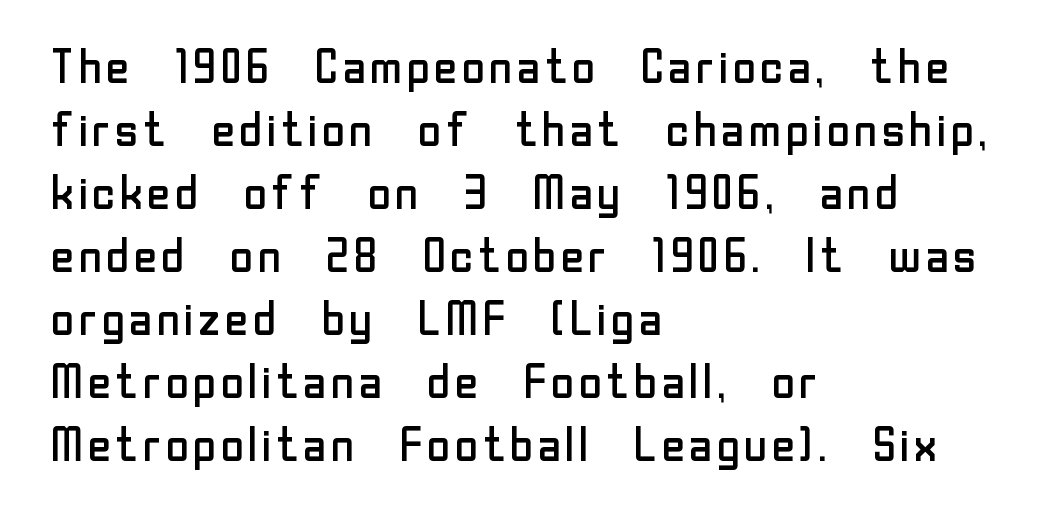
{"serif": "no", "italic": "no", "bold": "no", "weight": "regular", "width": "normal", "stroke_contrast": "low", "x_height": "medium", "monospaced": "no", "underline": "no", "align": "left", "line_spacing": "normal", "line_spacing_ratio": 1.34, "letter_spacing": "normal", "letter_spacing_em": 0.0, "glyph_px": 47}
